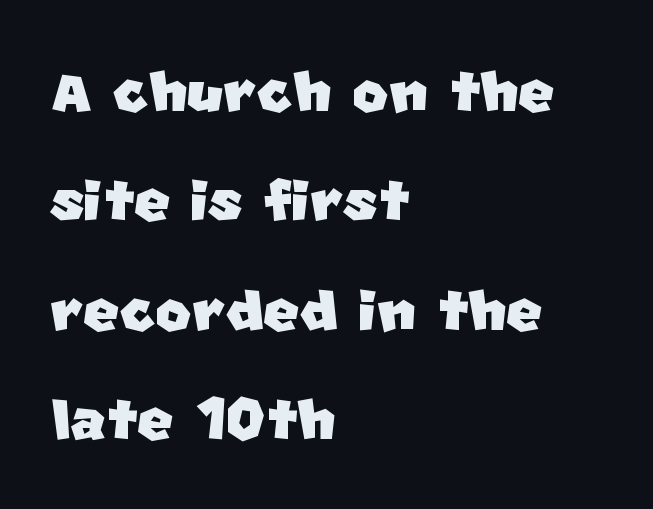
Q: Is the typeface a serif or a sans-serif typeface? A: Sans-serif.
Q: Is the text underlined? A: No.
Q: How is the paragraph aligned? A: Left-aligned.
Q: Is the spacing between letters normal or unusually wide? A: Normal.
Q: Is the spacing between lines tight, normal or loose? A: Normal.
Q: Width (condensed, normal, or wide)? A: Normal.
Q: Stroke contrast? A: Low.
Q: x-height? A: Large.
Q: Monospaced? A: No.
